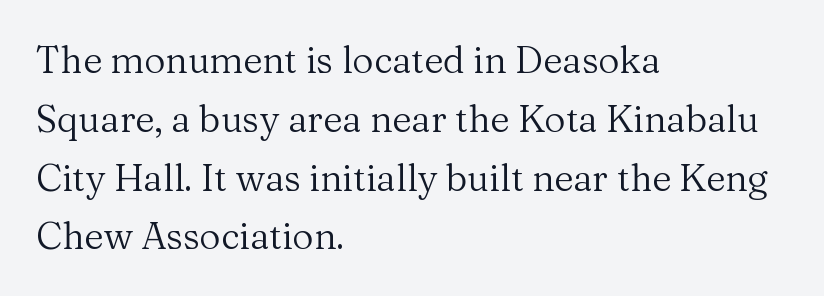
A serif font was chosen for this passage. Summary of weight: not heavy and not bold. Think of a printed novel: that variable character pitch is what you see here. The horizontal fit of the characters is conventional and even. Honestly, there is no underline to notice here at all. Horizontal bands of white between lines are of average thickness.
